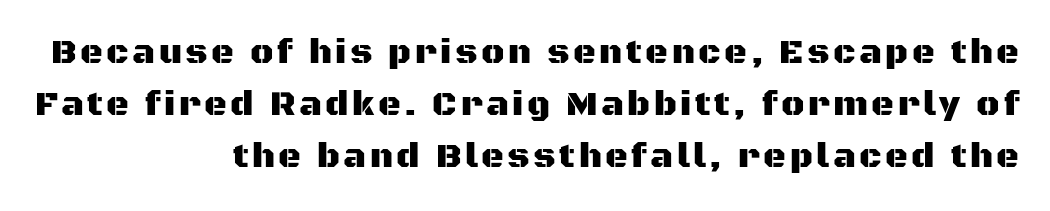
Q: Is the text italic (slanted)? A: No, it is upright.
Q: Is the typeface a serif or a sans-serif typeface? A: Sans-serif.
Q: Is the text underlined? A: No.
Q: How is the paragraph aligned? A: Right-aligned.
Q: Is the spacing between lines tight, normal or loose? A: Normal.
Q: Width (condensed, normal, or wide)? A: Normal.
Q: Stroke contrast? A: Medium.
Q: x-height? A: Large.
Q: Monospaced? A: No.
